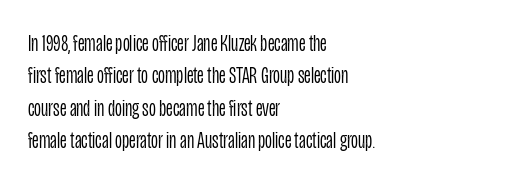
{"italic": "no", "bold": "no", "underline": "no", "align": "left", "line_spacing": "normal", "line_spacing_ratio": 1.35, "letter_spacing": "normal", "letter_spacing_em": 0.0, "glyph_px": 24}
